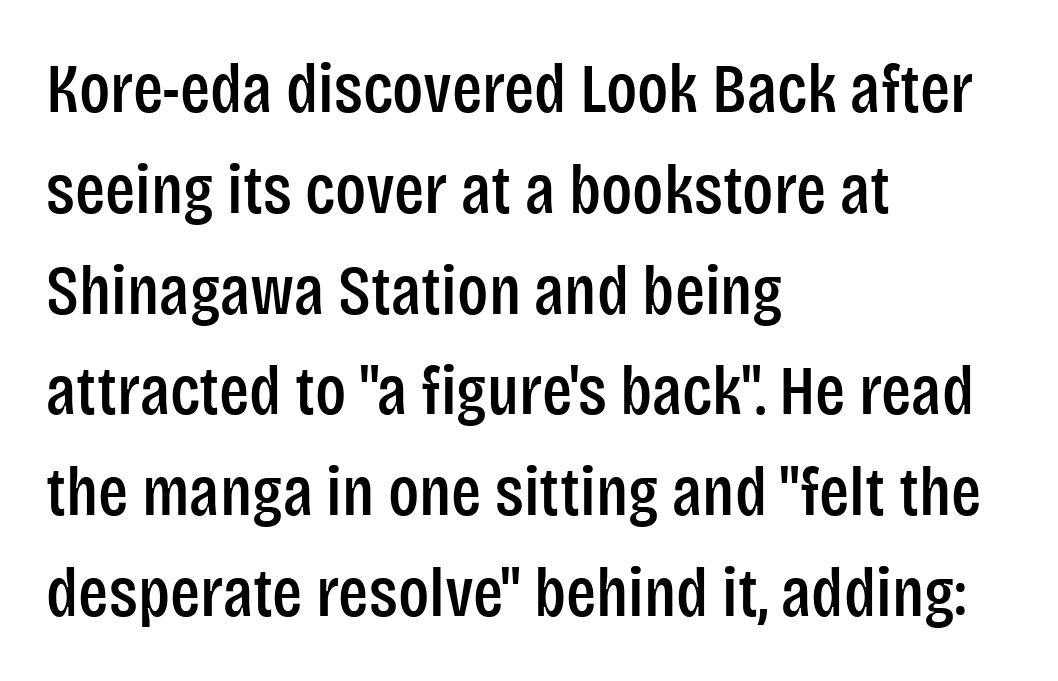
{"serif": "no", "italic": "no", "width": "condensed", "stroke_contrast": "low", "x_height": "large", "monospaced": "no", "underline": "no", "align": "left", "line_spacing": "normal", "line_spacing_ratio": 1.44, "letter_spacing": "normal", "letter_spacing_em": 0.0, "glyph_px": 70}
